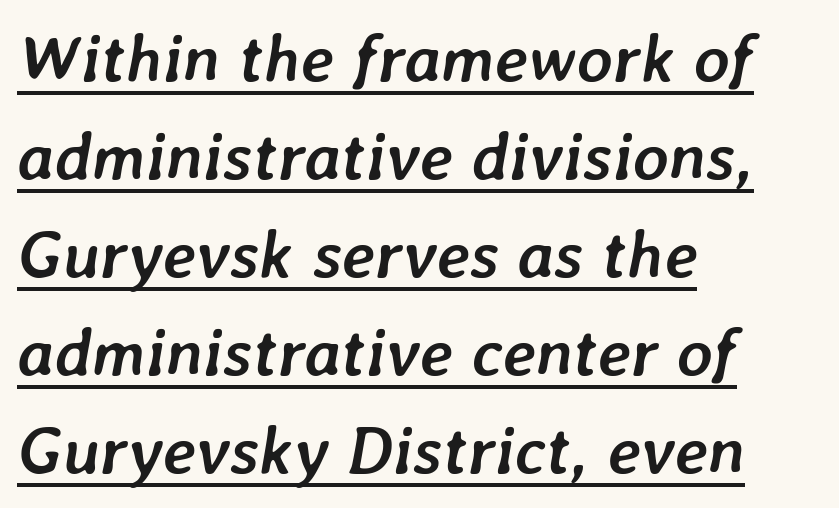
The image shows 68 px semibold type, italic (leaning right); set left-aligned, normal line spacing (1.44x), normal letter spacing, underlined; low stroke contrast and a medium x-height.
